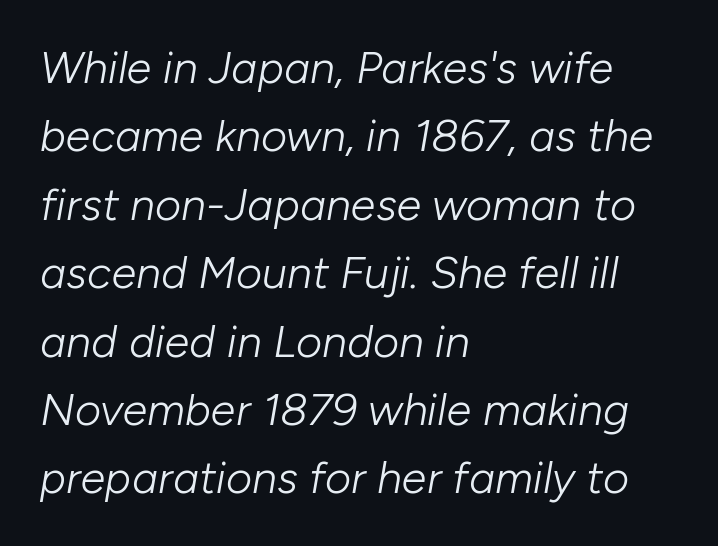
The image shows 45 px light type, italic (leaning right); set left-aligned, normal line spacing (1.52x), normal letter spacing, not underlined; low stroke contrast and a medium x-height.
